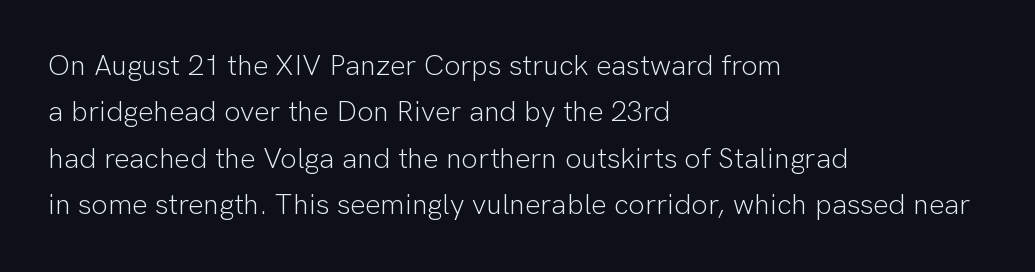
Q: Is the text bold? A: No.
Q: Is the text italic (slanted)? A: No, it is upright.
Q: Is the typeface a serif or a sans-serif typeface? A: Sans-serif.
Q: Is the text underlined? A: No.
Q: How is the paragraph aligned? A: Left-aligned.
Q: Is the spacing between letters normal or unusually wide? A: Normal.
Q: Is the spacing between lines tight, normal or loose? A: Normal.
Q: Width (condensed, normal, or wide)? A: Normal.
Q: Stroke contrast? A: Low.
Q: x-height? A: Medium.
Q: Monospaced? A: No.
